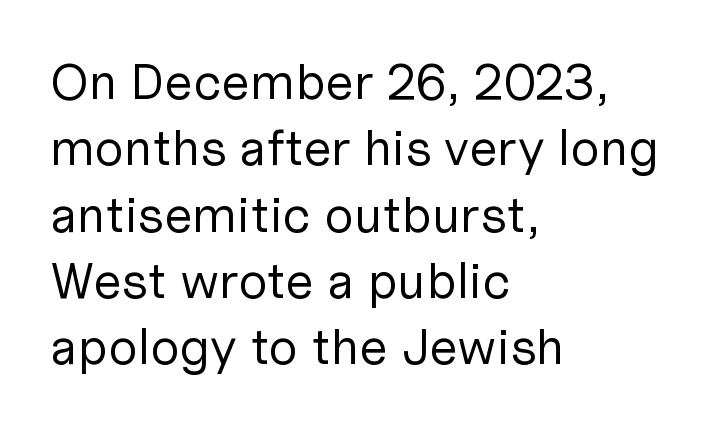
The image shows 51 px regular-weight sans-serif type, upright; set left-aligned, normal line spacing (1.3x), normal letter spacing, not underlined; low stroke contrast and a medium x-height.
